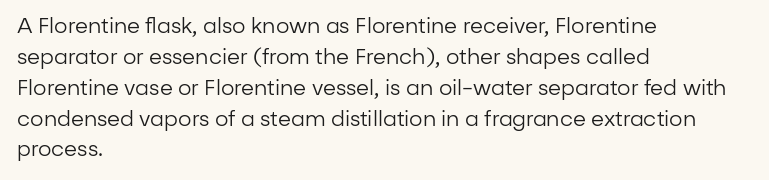
The image shows 21 px text type, upright; set left-aligned, normal line spacing (1.47x), normal letter spacing, not underlined.
